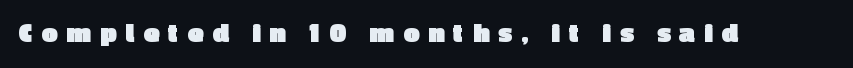
Q: Is the text bold? A: Yes.
Q: Is the text italic (slanted)? A: No, it is upright.
Q: Is the typeface a serif or a sans-serif typeface? A: Sans-serif.
Q: Is the text underlined? A: No.
Q: Is the spacing between letters normal or unusually wide? A: Unusually wide.
Q: Width (condensed, normal, or wide)? A: Normal.
Q: x-height? A: Medium.
Q: Monospaced? A: No.
